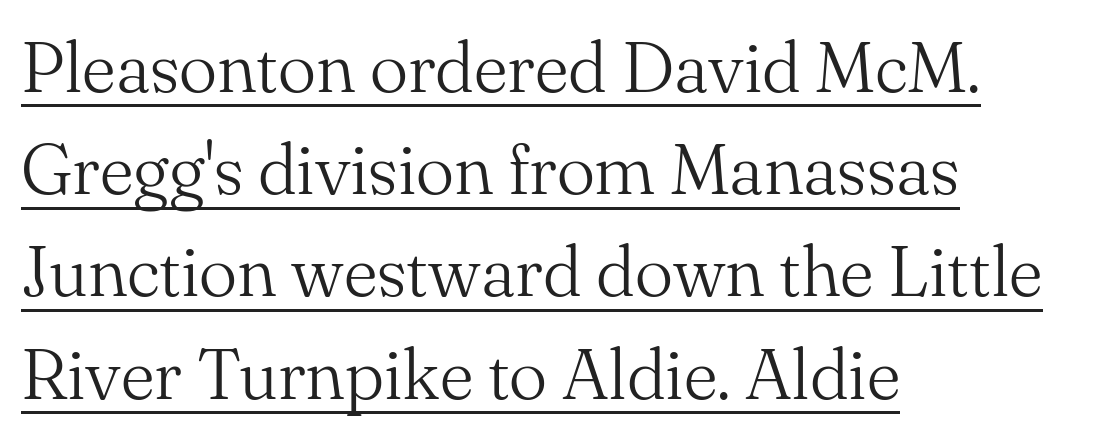
Q: Is the text bold? A: No.
Q: Is the text italic (slanted)? A: No, it is upright.
Q: Is the typeface a serif or a sans-serif typeface? A: Serif.
Q: Is the text underlined? A: Yes.
Q: How is the paragraph aligned? A: Left-aligned.
Q: Is the spacing between letters normal or unusually wide? A: Normal.
Q: Is the spacing between lines tight, normal or loose? A: Normal.
Q: Width (condensed, normal, or wide)? A: Normal.
Q: Stroke contrast? A: Medium.
Q: x-height? A: Small.
Q: Monospaced? A: No.
